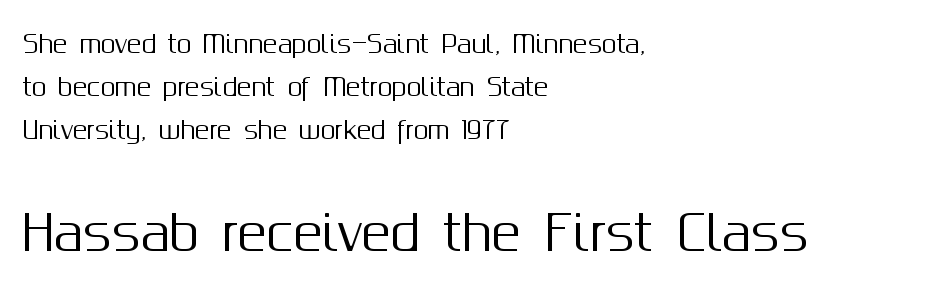
{"serif": "no", "italic": "no", "width": "normal", "stroke_contrast": "medium", "x_height": "medium", "monospaced": "no", "underline": "no", "align": "left", "line_spacing_ratio": 1.8, "letter_spacing": "normal", "letter_spacing_em": 0.0, "larger_block": "second", "size_ratio": 2.0, "glyph_px": 48}
